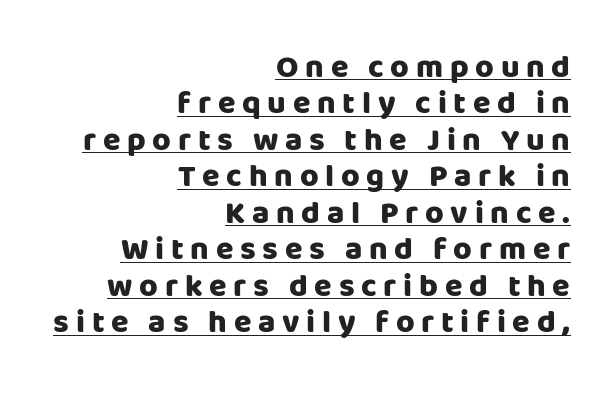
Q: Is the text bold? A: Yes.
Q: Is the text italic (slanted)? A: No, it is upright.
Q: Is the typeface a serif or a sans-serif typeface? A: Sans-serif.
Q: Is the text underlined? A: Yes.
Q: How is the paragraph aligned? A: Right-aligned.
Q: Is the spacing between letters normal or unusually wide? A: Unusually wide.
Q: Is the spacing between lines tight, normal or loose? A: Tight.
Q: Width (condensed, normal, or wide)? A: Normal.
Q: Stroke contrast? A: Low.
Q: x-height? A: Large.
Q: Monospaced? A: No.
